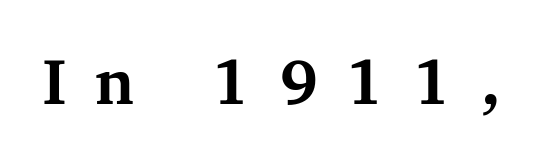
{"serif": "yes", "italic": "no", "bold": "yes", "weight": "bold", "width": "normal", "stroke_contrast": "medium", "x_height": "medium", "monospaced": "no", "underline": "no", "letter_spacing": "wide", "letter_spacing_em": 0.46, "glyph_px": 64}
